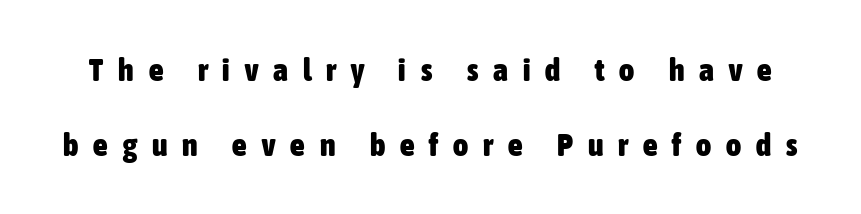
{"serif": "no", "italic": "no", "bold": "yes", "weight": "heavy", "width": "condensed", "stroke_contrast": "low", "x_height": "medium", "monospaced": "no", "underline": "no", "line_spacing": "loose", "line_spacing_ratio": 2.34, "letter_spacing": "wide", "letter_spacing_em": 0.47, "glyph_px": 32}
